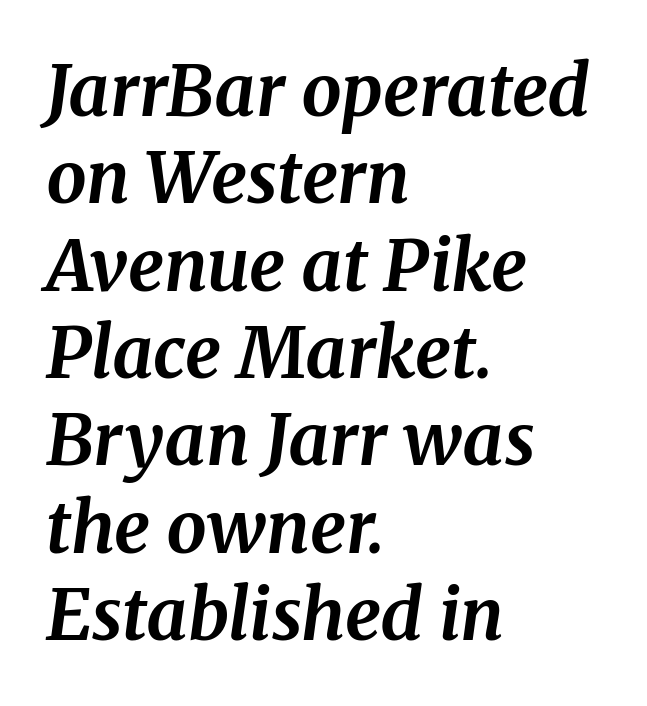
{"serif": "yes", "italic": "yes", "lean": "right", "slant_degrees": 8, "bold": "yes", "weight": "bold", "width": "normal", "stroke_contrast": "medium", "x_height": "medium", "monospaced": "no", "underline": "no", "align": "left", "line_spacing_ratio": 1.23, "letter_spacing": "normal", "letter_spacing_em": 0.0, "glyph_px": 71}
